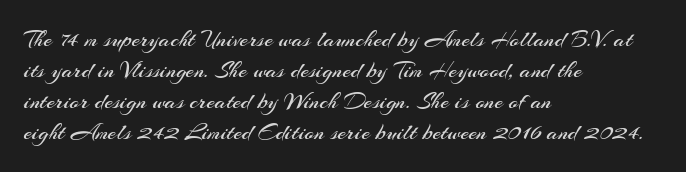
{"bold": "no", "underline": "no", "align": "left", "line_spacing": "normal", "line_spacing_ratio": 1.29, "letter_spacing": "normal", "letter_spacing_em": 0.0, "glyph_px": 24}
